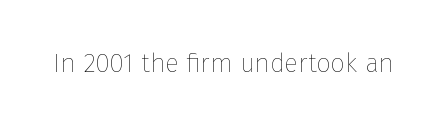
A roman cut, with each character standing at attention. Decoration check: the copy has no underline. The gaps between neighbouring characters are ordinary and unremarkable. Bold? No — there's no thickening of the strokes.
